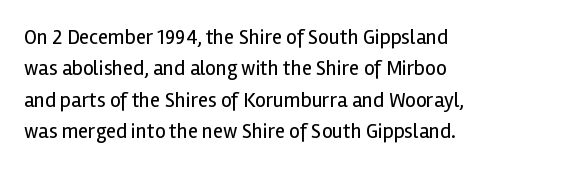
Q: Is the text bold? A: No.
Q: Is the text italic (slanted)? A: No, it is upright.
Q: Is the text underlined? A: No.
Q: How is the paragraph aligned? A: Left-aligned.
Q: Is the spacing between letters normal or unusually wide? A: Normal.
Q: Is the spacing between lines tight, normal or loose? A: Normal.
